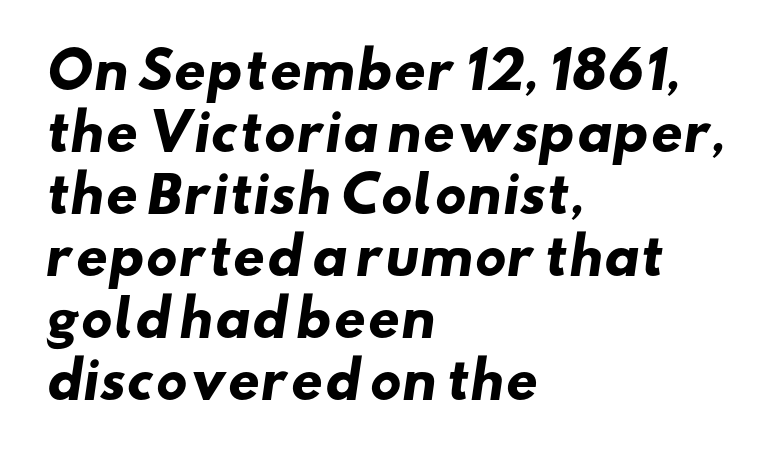
Proportional: the letters do not fall into vertical columns. Heavy-handed strokes throughout: this text is bold. These lines are set flush left with a ragged right edge. Unlike a traditional serif, this face leaves its strokes unadorned.
